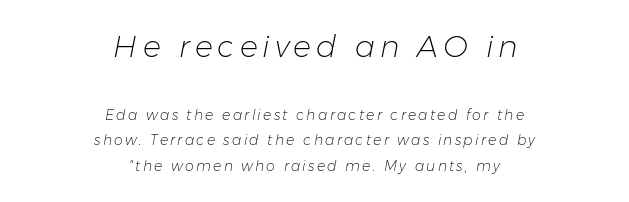
The image shows 30 px light type, italic (leaning right); set centered, line spacing 1.82x, not underlined; the first (top) block is 2.14x larger; low stroke contrast and a medium x-height.
